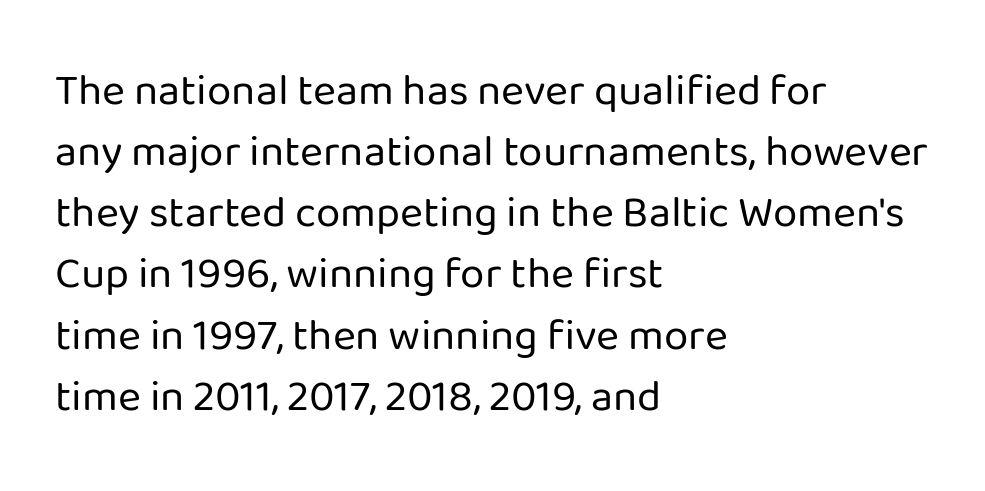
The image shows 44 px regular-weight sans-serif type, upright; set left-aligned, normal line spacing (1.39x), normal letter spacing, not underlined; low stroke contrast and a medium x-height.
